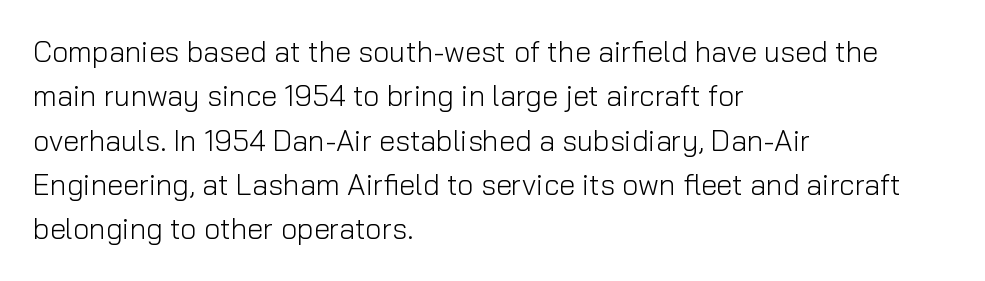
{"serif": "no", "italic": "no", "bold": "no", "weight": "light", "width": "normal", "stroke_contrast": "low", "x_height": "medium", "monospaced": "no", "underline": "no", "align": "left", "line_spacing": "normal", "line_spacing_ratio": 1.53, "letter_spacing": "normal", "letter_spacing_em": 0.0, "glyph_px": 29}
